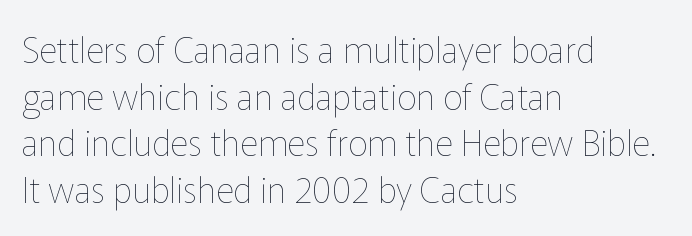
{"italic": "no", "bold": "no", "weight": "thin", "width": "normal", "stroke_contrast": "low", "x_height": "medium", "monospaced": "no", "underline": "no", "align": "left", "line_spacing": "normal", "line_spacing_ratio": 1.33, "letter_spacing": "normal", "letter_spacing_em": 0.0, "glyph_px": 35}
